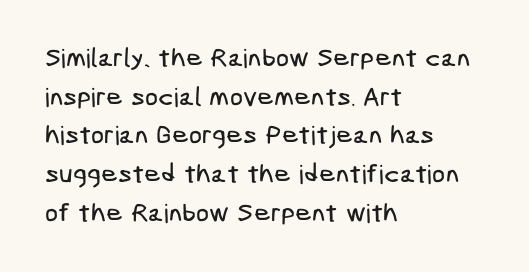
{"underline": "no", "align": "left", "line_spacing": "normal", "line_spacing_ratio": 1.49, "letter_spacing": "normal", "letter_spacing_em": 0.0, "glyph_px": 26}
